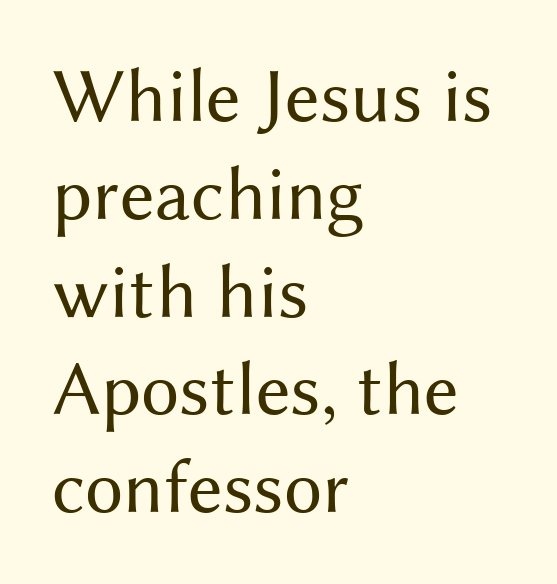
{"serif": "no", "italic": "no", "bold": "no", "weight": "regular", "width": "normal", "stroke_contrast": "medium", "x_height": "medium", "monospaced": "no", "underline": "no", "align": "left", "line_spacing": "normal", "line_spacing_ratio": 1.27, "letter_spacing": "normal", "letter_spacing_em": 0.0, "glyph_px": 77}
